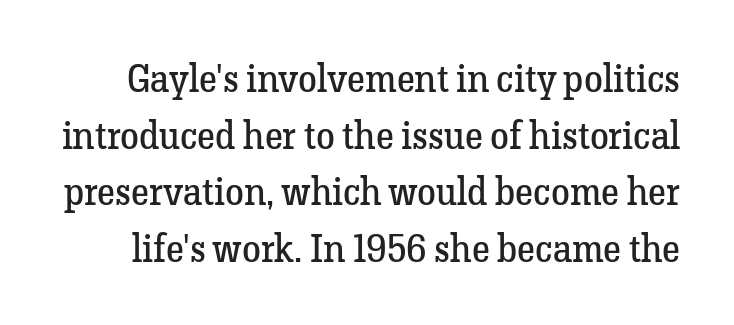
The image shows 38 px regular-weight serif type, upright; set normal line spacing (1.49x), normal letter spacing, not underlined; low stroke contrast and a medium x-height.
